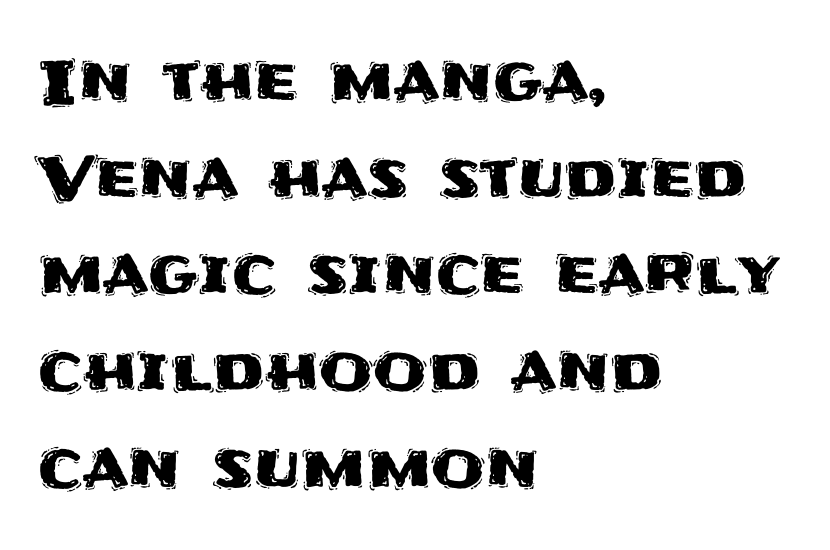
{"serif": "no", "italic": "no", "width": "normal", "stroke_contrast": "medium", "x_height": "large", "monospaced": "no", "underline": "no", "align": "left", "line_spacing": "normal", "line_spacing_ratio": 1.56, "letter_spacing": "normal", "letter_spacing_em": 0.0, "glyph_px": 62}
